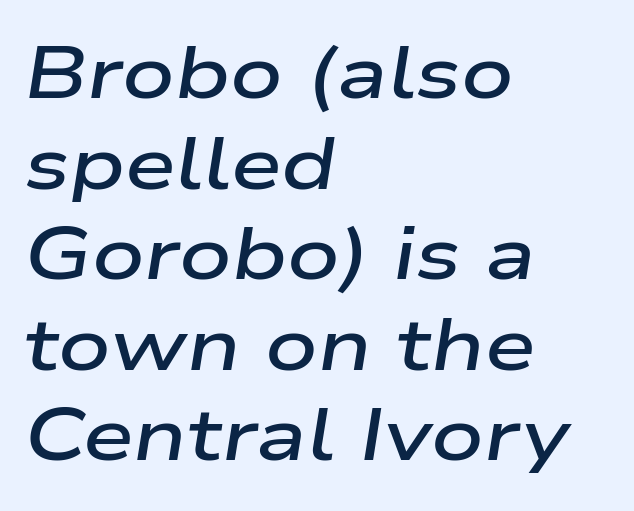
{"italic": "yes", "lean": "right", "slant_degrees": 9, "bold": "semi", "weight": "semibold", "width": "wide", "stroke_contrast": "low", "x_height": "medium", "monospaced": "no", "underline": "no", "align": "left", "line_spacing_ratio": 1.24, "letter_spacing": "normal", "letter_spacing_em": 0.0, "glyph_px": 73}
